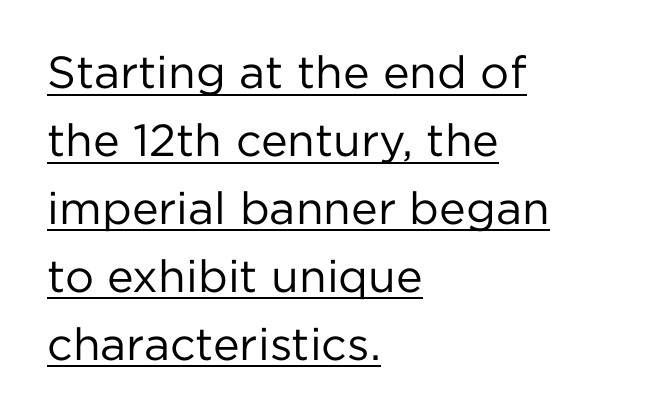
Q: Is the text bold? A: No.
Q: Is the text italic (slanted)? A: No, it is upright.
Q: Is the typeface a serif or a sans-serif typeface? A: Sans-serif.
Q: Is the text underlined? A: Yes.
Q: How is the paragraph aligned? A: Left-aligned.
Q: Is the spacing between letters normal or unusually wide? A: Normal.
Q: Is the spacing between lines tight, normal or loose? A: Normal.
Q: Width (condensed, normal, or wide)? A: Normal.
Q: Stroke contrast? A: Low.
Q: x-height? A: Medium.
Q: Monospaced? A: No.
